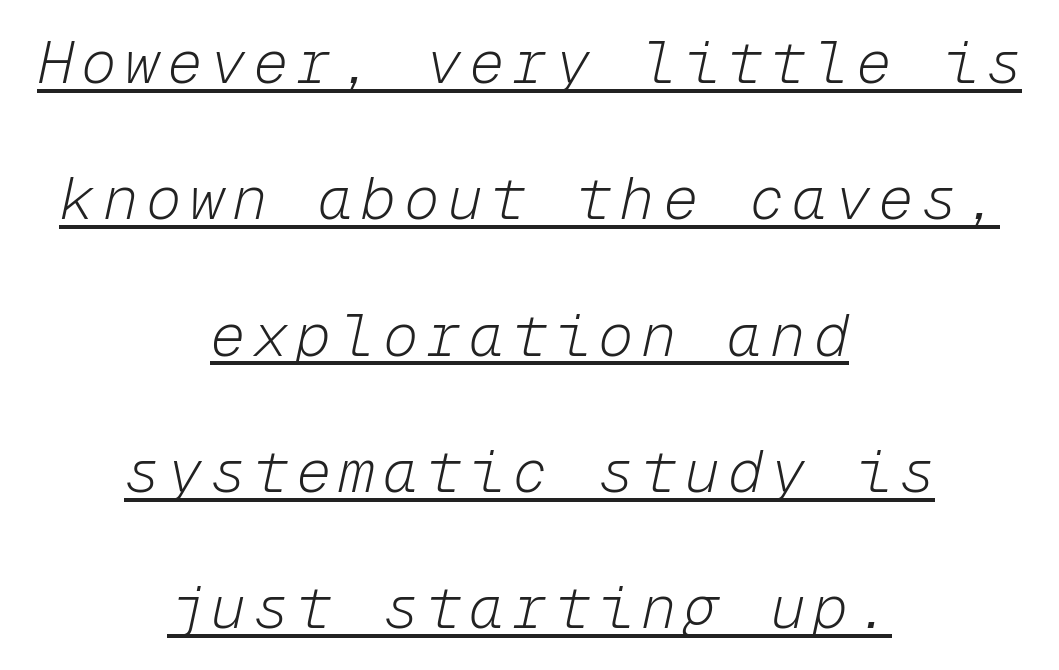
The image shows 59 px light type, italic (leaning right), monospaced; set centered, loose line spacing (2.31x), underlined; low stroke contrast and a medium x-height.
